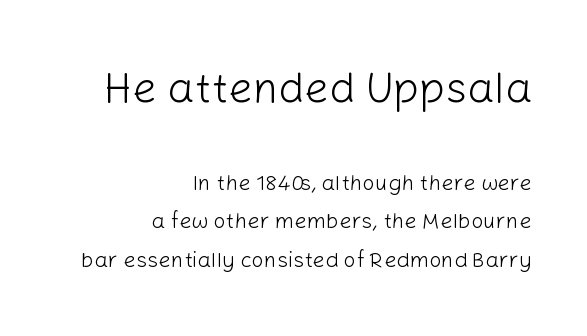
These lines keep a tight, regular rhythm from letter to letter. Weight class: somewhere from thin through regular. Every character sits straight up, as roman type does. Descender tails drop into unmarked territory. Type size steps down from the first block to the second.
